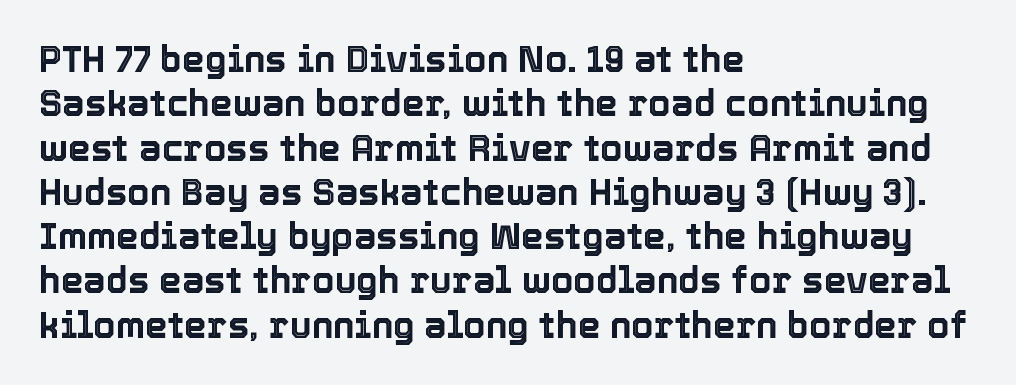
The face used here is rendered with its standard letterfit. Posture: upright roman. The rag falls on the right side of this text block. Quick note: underline off. These lines are rendered in a variable-pitch font.
